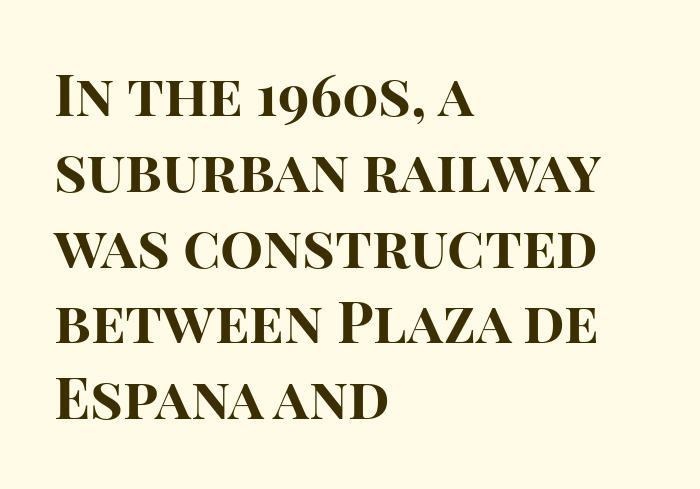
{"serif": "no", "italic": "no", "bold": "yes", "weight": "bold", "width": "normal", "stroke_contrast": "high", "x_height": "large", "monospaced": "no", "underline": "no", "align": "left", "line_spacing": "normal", "line_spacing_ratio": 1.33, "letter_spacing": "normal", "letter_spacing_em": 0.0, "glyph_px": 57}
